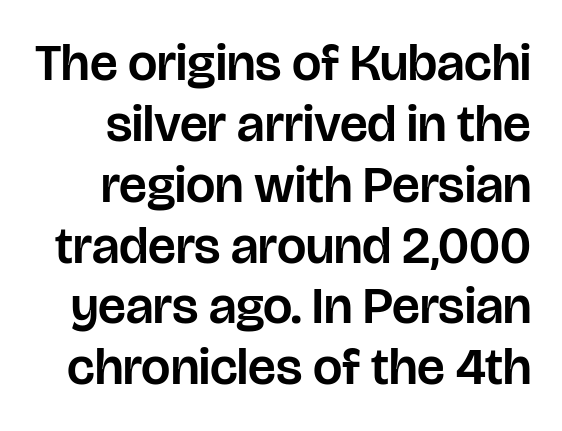
The image shows 52 px sans-serif type, upright; set line spacing 1.17x, normal letter spacing, not underlined; low stroke contrast and a large x-height.
